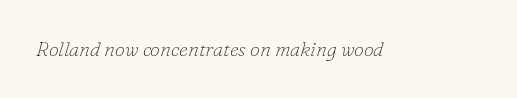
{"italic": "yes", "lean": "right", "slant_degrees": 16, "bold": "no", "underline": "no", "letter_spacing": "normal", "letter_spacing_em": 0.0, "glyph_px": 20}
